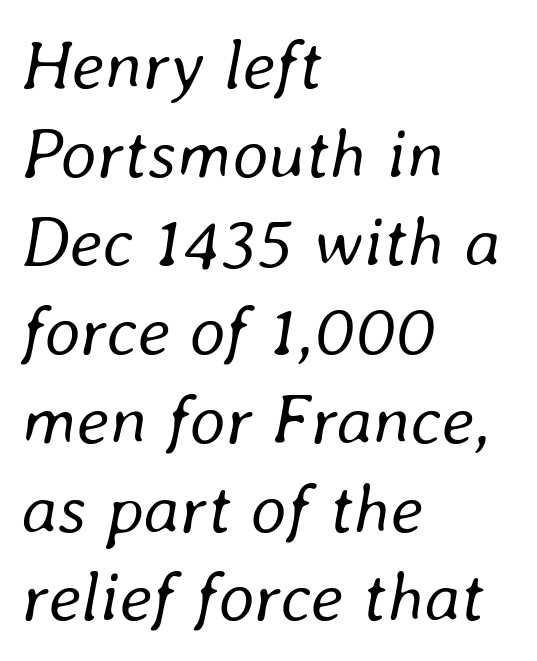
{"italic": "yes", "lean": "right", "slant_degrees": 8, "bold": "no", "weight": "regular", "width": "normal", "stroke_contrast": "low", "x_height": "medium", "monospaced": "no", "underline": "no", "align": "left", "line_spacing": "normal", "line_spacing_ratio": 1.25, "letter_spacing": "normal", "letter_spacing_em": 0.0, "glyph_px": 71}
